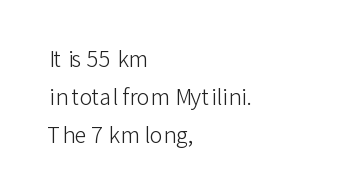
The area under the type is left untouched. Short note: letters normally spaced. Every row of glyphs begins at an identical x-position on the left. Rendered with straight, roman letterforms.
